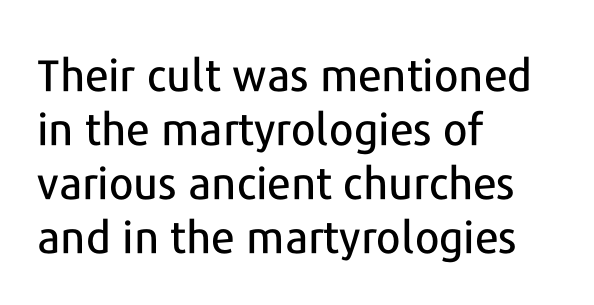
Q: Is the text italic (slanted)? A: No, it is upright.
Q: Is the typeface a serif or a sans-serif typeface? A: Sans-serif.
Q: Is the text underlined? A: No.
Q: How is the paragraph aligned? A: Left-aligned.
Q: Is the spacing between letters normal or unusually wide? A: Normal.
Q: Width (condensed, normal, or wide)? A: Normal.
Q: Stroke contrast? A: Low.
Q: x-height? A: Medium.
Q: Monospaced? A: No.
